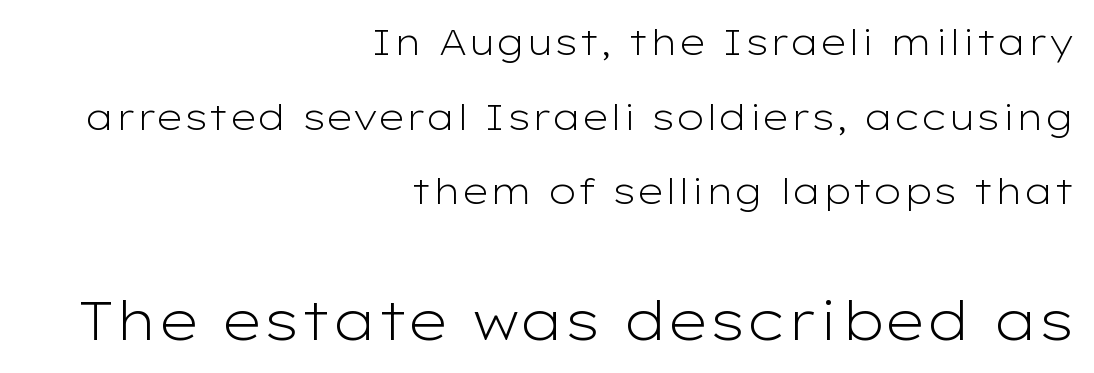
The image shows 54 px light, wide sans-serif type, upright; set right-aligned, loose line spacing (2.07x), normal letter spacing, not underlined; the second (bottom) block is 1.5x larger; low stroke contrast and a medium x-height.
